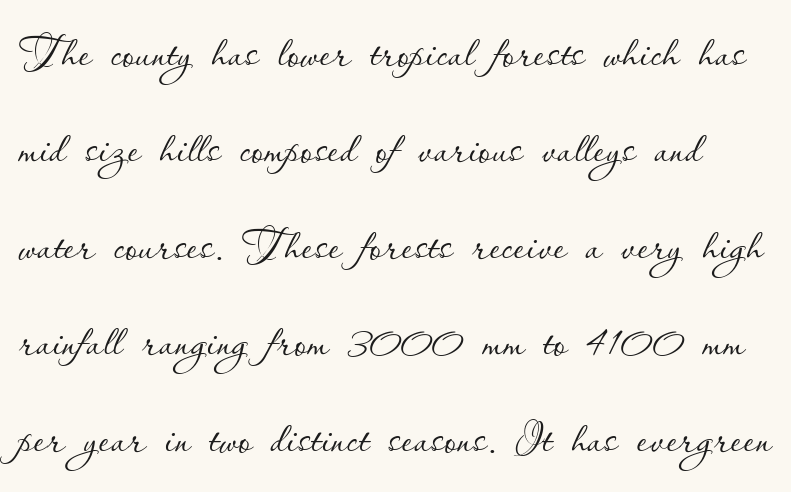
Q: Is the text bold? A: No.
Q: Is the text italic (slanted)? A: Yes.
Q: Is the text underlined? A: No.
Q: Is the spacing between letters normal or unusually wide? A: Normal.
Q: Is the spacing between lines tight, normal or loose? A: Normal.
Q: Width (condensed, normal, or wide)? A: Normal.
Q: Stroke contrast? A: Low.
Q: x-height? A: Small.
Q: Monospaced? A: No.
